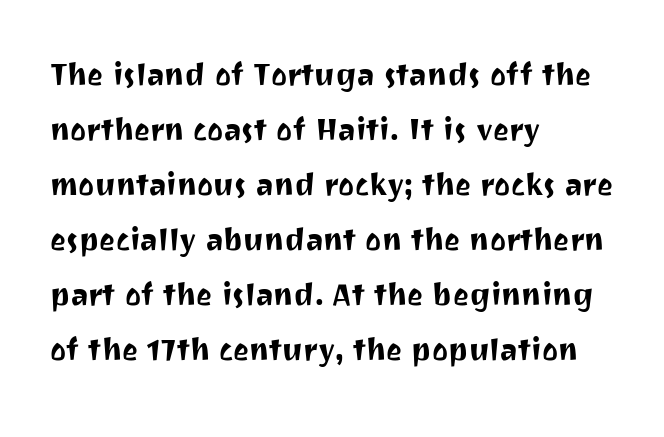
Evenly set lines give the paragraph a standard silhouette. Short and long lines alike share a common starting point at left. A sans-serif font was chosen for this passage. In terms of posture, this sample is upright. The horizontal fit of the characters is conventional and even.
